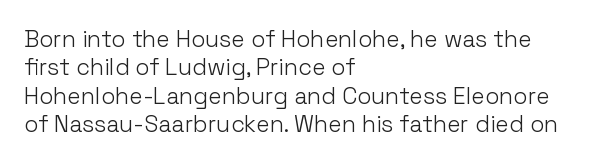
{"italic": "no", "bold": "no", "underline": "no", "align": "left", "line_spacing_ratio": 1.23, "letter_spacing": "normal", "letter_spacing_em": 0.0, "glyph_px": 23}
